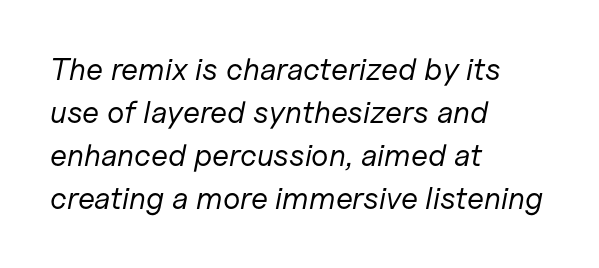
The line-height multiplier appears to be the usual default. Letters rest on an invisible, unmarked baseline. Designer's note — italics engaged. Does the copy run flush right? No — it runs flush left.
